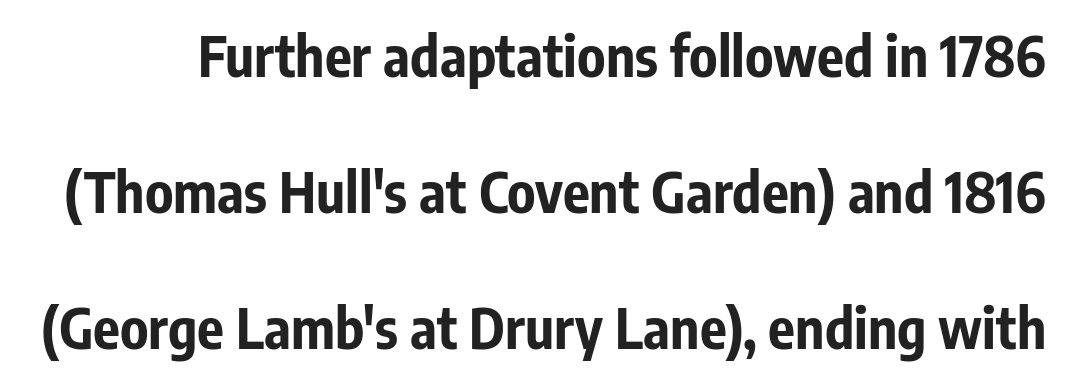
Q: Is the text bold? A: Yes.
Q: Is the text italic (slanted)? A: No, it is upright.
Q: Is the typeface a serif or a sans-serif typeface? A: Sans-serif.
Q: Is the text underlined? A: No.
Q: Is the spacing between letters normal or unusually wide? A: Normal.
Q: Is the spacing between lines tight, normal or loose? A: Loose.
Q: Width (condensed, normal, or wide)? A: Condensed.
Q: Stroke contrast? A: Low.
Q: x-height? A: Medium.
Q: Monospaced? A: No.
